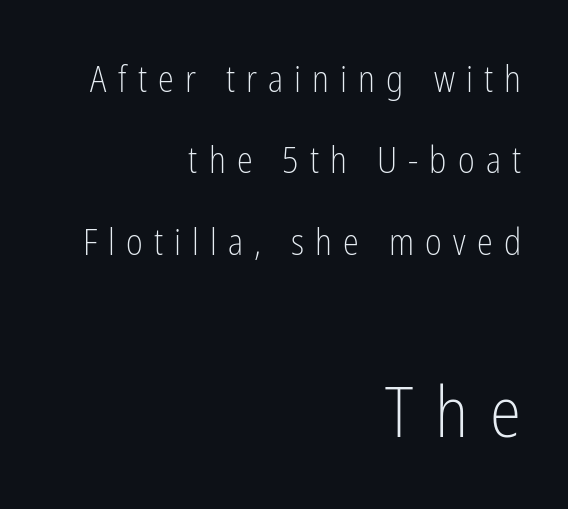
{"serif": "no", "italic": "no", "bold": "no", "weight": "light", "width": "condensed", "stroke_contrast": "low", "x_height": "medium", "monospaced": "no", "underline": "no", "align": "right", "line_spacing": "loose", "line_spacing_ratio": 2.26, "letter_spacing": "wide", "letter_spacing_em": 0.31, "larger_block": "second", "size_ratio": 1.97, "glyph_px": 71}
